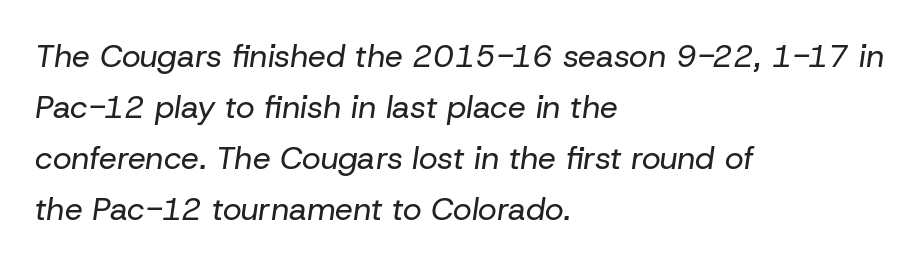
Q: Is the text bold? A: No.
Q: Is the text italic (slanted)? A: Yes, it leans right by about 8 degrees.
Q: Is the text underlined? A: No.
Q: How is the paragraph aligned? A: Left-aligned.
Q: Is the spacing between letters normal or unusually wide? A: Normal.
Q: Is the spacing between lines tight, normal or loose? A: Normal.
Q: Width (condensed, normal, or wide)? A: Normal.
Q: Stroke contrast? A: Low.
Q: x-height? A: Medium.
Q: Monospaced? A: No.
